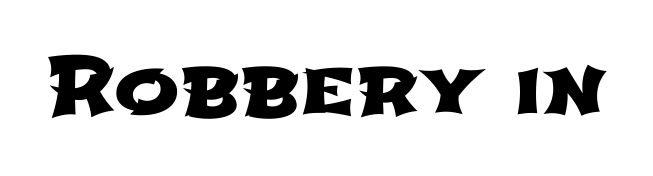
{"serif": "no", "width": "wide", "stroke_contrast": "low", "x_height": "medium", "monospaced": "no", "underline": "no", "letter_spacing": "normal", "letter_spacing_em": 0.0, "glyph_px": 78}
